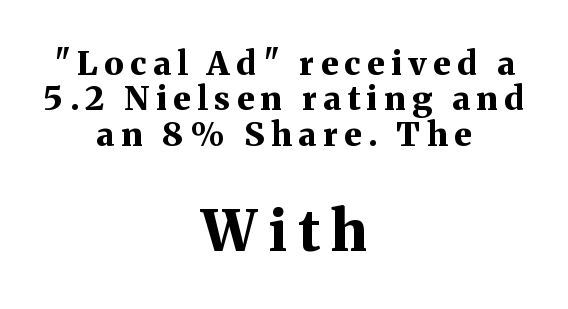
Q: Is the text bold? A: Yes.
Q: Is the text italic (slanted)? A: No, it is upright.
Q: Is the typeface a serif or a sans-serif typeface? A: Serif.
Q: Is the text underlined? A: No.
Q: How is the paragraph aligned? A: Centered.
Q: Is the spacing between letters normal or unusually wide? A: Unusually wide.
Q: Is the spacing between lines tight, normal or loose? A: Tight.
Q: Which block of text is set in a larger size, the first (top) or the second (bottom)? A: The second (bottom) one.
Q: Width (condensed, normal, or wide)? A: Normal.
Q: Stroke contrast? A: Medium.
Q: x-height? A: Medium.
Q: Monospaced? A: No.
